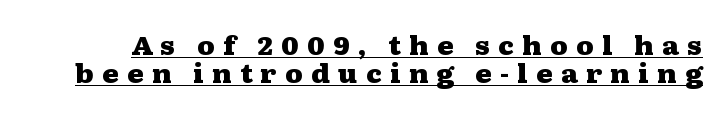
The image shows 25 px bold type, upright; set tight line spacing (1.11x), unusually wide letter spacing (+0.32 em), underlined.
